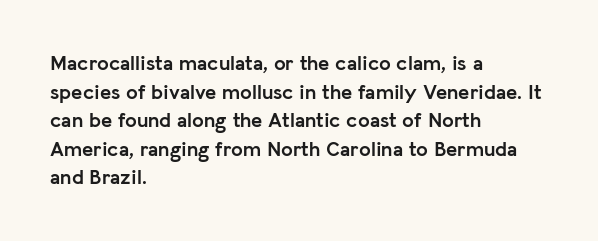
The image shows 21 px bold type, upright; set left-aligned, normal line spacing (1.36x), normal letter spacing, not underlined.
